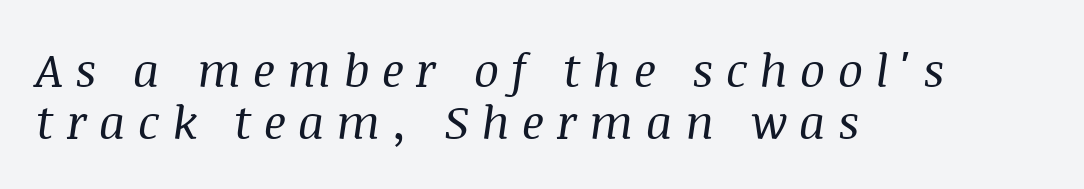
These lines are composed in type with serifs. Summary of vertical rhythm: compact, with narrow interline spacing. The whole block is typeset with a tilt. These lines stack with their left ends in a neat column.
